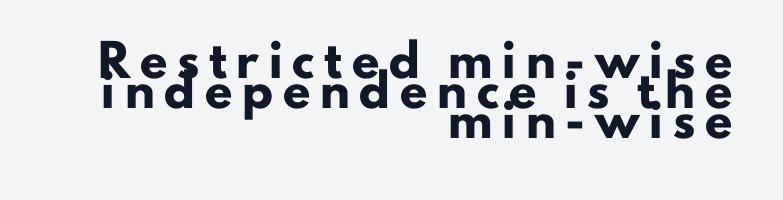
The image shows 30 px heavy sans-serif type, upright; set right-aligned, tight line spacing (1.0x), unusually wide letter spacing (+0.33 em), not underlined; low stroke contrast and a small x-height.
